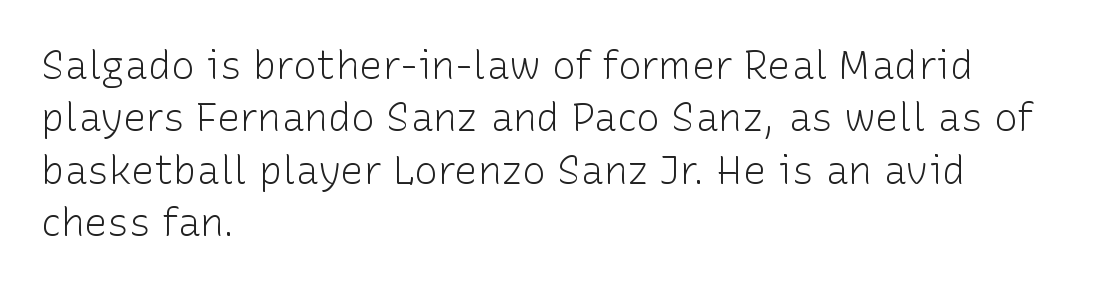
Does extra space separate the letters? No, they use regular spacing. A typesetter would mark this as roman, not italic. The line-height multiplier appears to be the usual default. This rendering features lettering with no underline.
